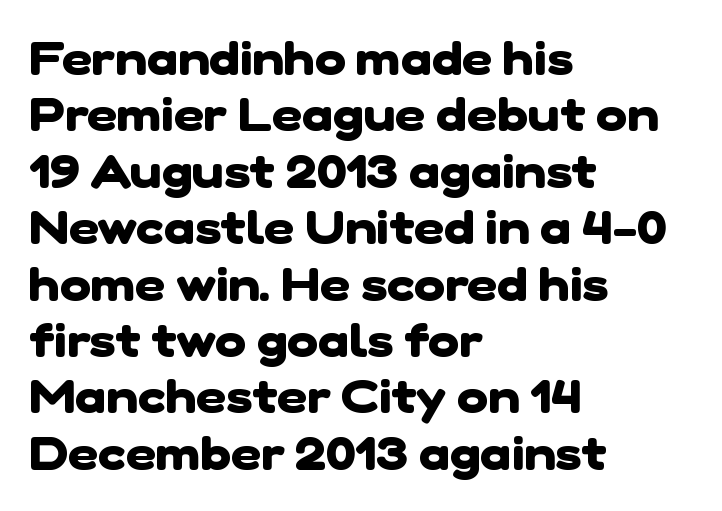
{"serif": "no", "bold": "yes", "weight": "heavy", "width": "normal", "stroke_contrast": "low", "x_height": "medium", "monospaced": "no", "underline": "no", "align": "left", "line_spacing_ratio": 1.2, "letter_spacing": "normal", "letter_spacing_em": 0.0, "glyph_px": 47}
